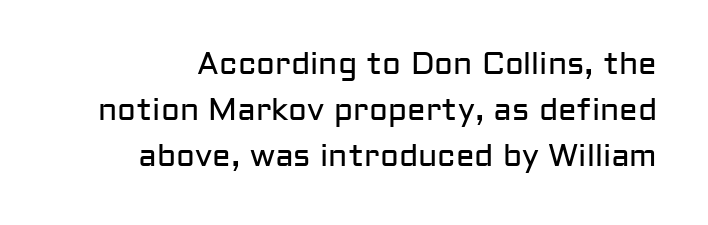
{"serif": "no", "italic": "no", "bold": "no", "weight": "regular", "width": "normal", "stroke_contrast": "low", "x_height": "medium", "monospaced": "no", "underline": "no", "line_spacing": "normal", "line_spacing_ratio": 1.49, "letter_spacing": "normal", "letter_spacing_em": 0.0, "glyph_px": 31}
